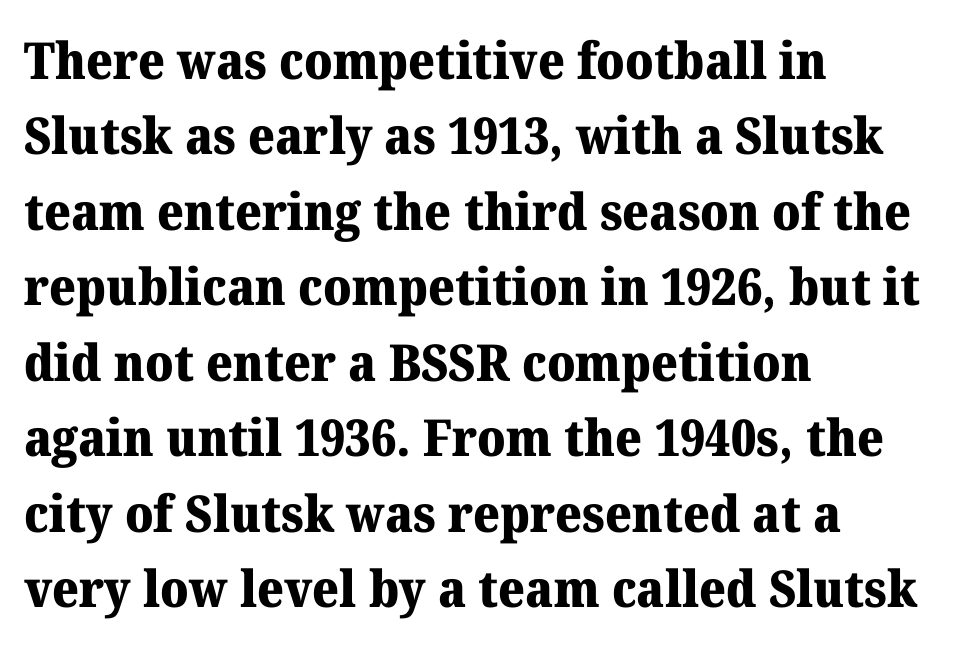
Q: Is the text bold? A: Yes.
Q: Is the text italic (slanted)? A: No, it is upright.
Q: Is the typeface a serif or a sans-serif typeface? A: Serif.
Q: Is the text underlined? A: No.
Q: How is the paragraph aligned? A: Left-aligned.
Q: Is the spacing between letters normal or unusually wide? A: Normal.
Q: Is the spacing between lines tight, normal or loose? A: Normal.
Q: Width (condensed, normal, or wide)? A: Normal.
Q: Stroke contrast? A: Medium.
Q: x-height? A: Medium.
Q: Monospaced? A: No.
